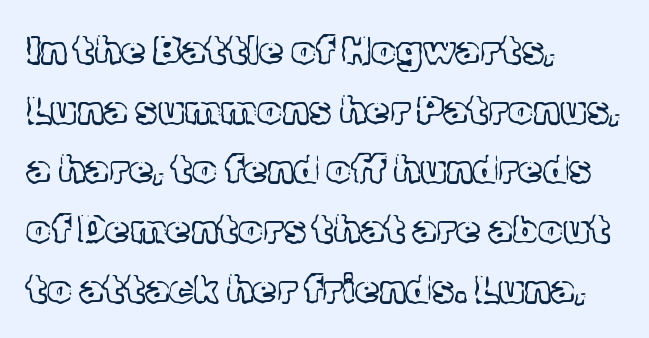
Do the letters lean? They stand straight. Ink coverage per letter is moderate at most. The face used here is proportionally spaced, like ordinary book or web type. Letterform terminals end in serifs throughout the passage. What's the leading like? Ordinary, nothing unusual.
